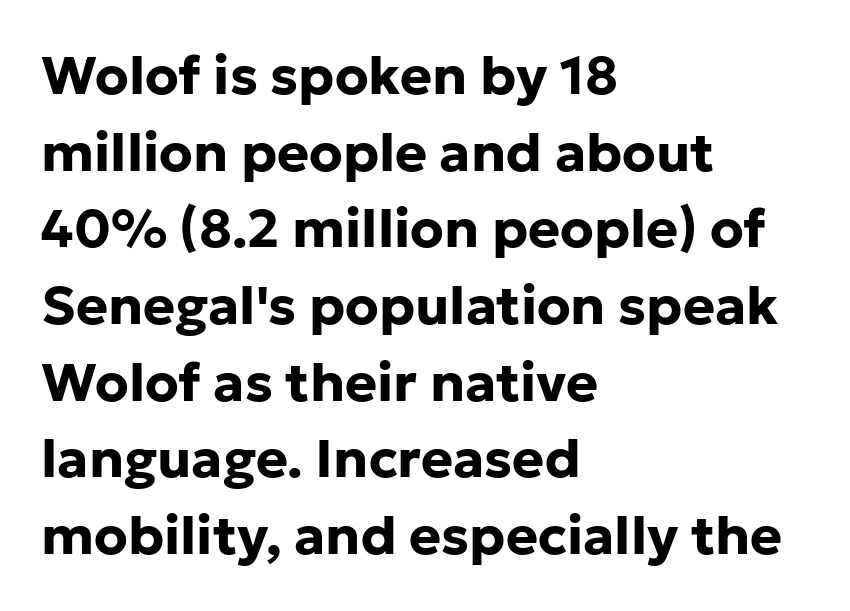
Q: Is the text bold? A: Yes.
Q: Is the text italic (slanted)? A: No, it is upright.
Q: Is the typeface a serif or a sans-serif typeface? A: Sans-serif.
Q: Is the text underlined? A: No.
Q: How is the paragraph aligned? A: Left-aligned.
Q: Is the spacing between letters normal or unusually wide? A: Normal.
Q: Is the spacing between lines tight, normal or loose? A: Normal.
Q: Width (condensed, normal, or wide)? A: Normal.
Q: Stroke contrast? A: Low.
Q: x-height? A: Medium.
Q: Monospaced? A: No.
